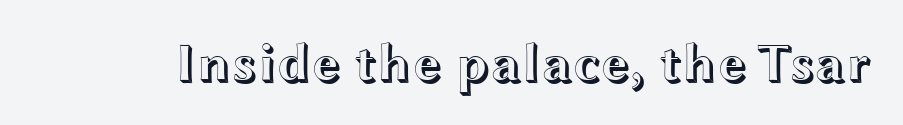
Words appear dense and cohesive because spacing is normal. Clear beneath every line of the passage. These lines were composed using upright roman letters. Character widths vary here, with narrow letters taking less room than wide ones.
